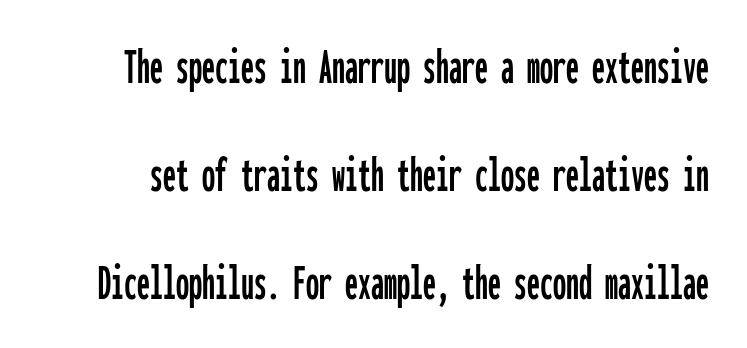
The image shows 52 px condensed sans-serif type, upright, monospaced; set loose line spacing (2.08x), normal letter spacing, not underlined; low stroke contrast and a medium x-height.
